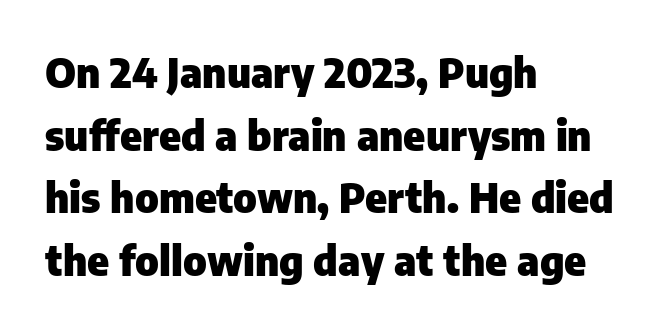
These words are printed bold, with thick strokes throughout. You could not count columns in this text — the font is proportionally spaced. This is sans-serif lettering, the kind often seen on screens and signage. The passage is arranged the way most books set body copy — flush left. Lines of text with bare space underneath. Look at the tracking — it's just the regular setting, nothing added.
